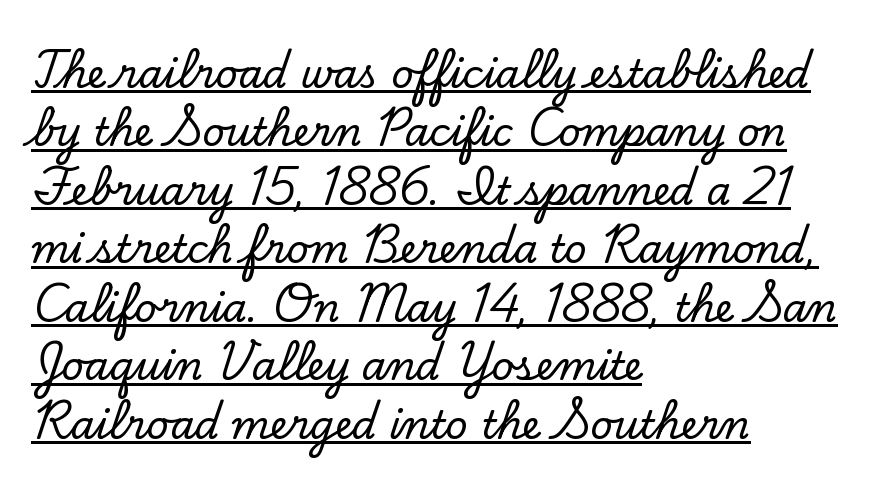
The rag falls on the right side of this text block. In terms of letterspacing, this is plain default setting. The block of text has a typical density, with ordinary space between rows. Somebody hit Ctrl+U on this one — the words are underlined.
